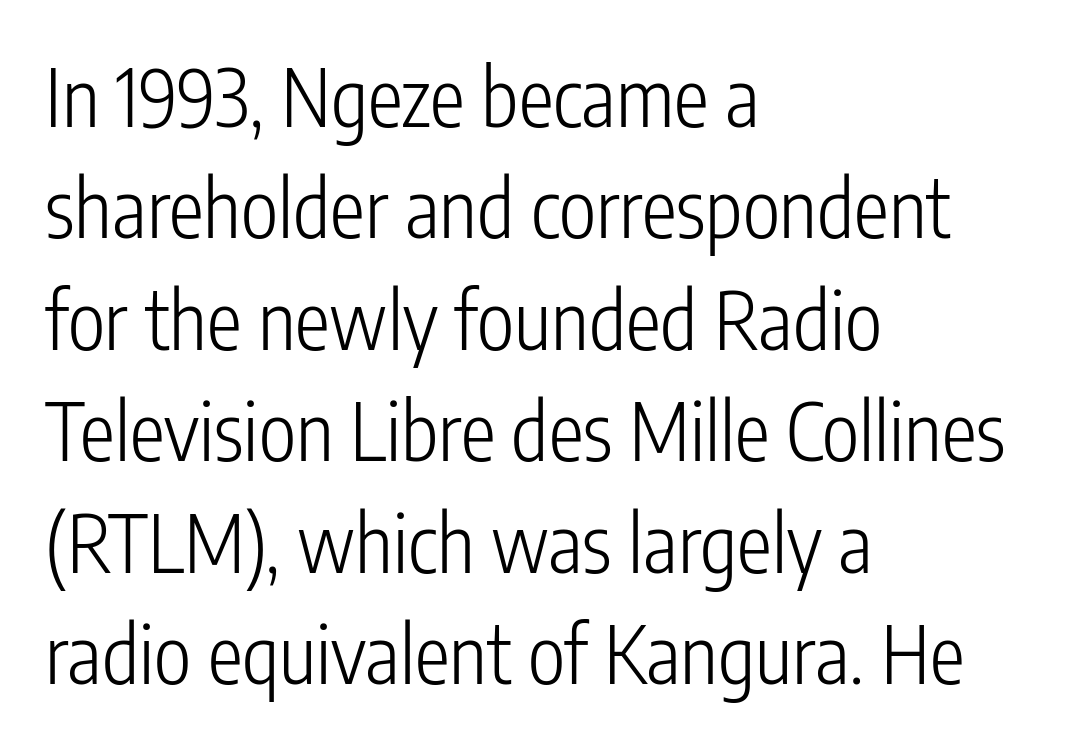
The image shows 79 px light, condensed sans-serif type, upright; set left-aligned, normal line spacing (1.41x), normal letter spacing, not underlined; low stroke contrast and a medium x-height.
